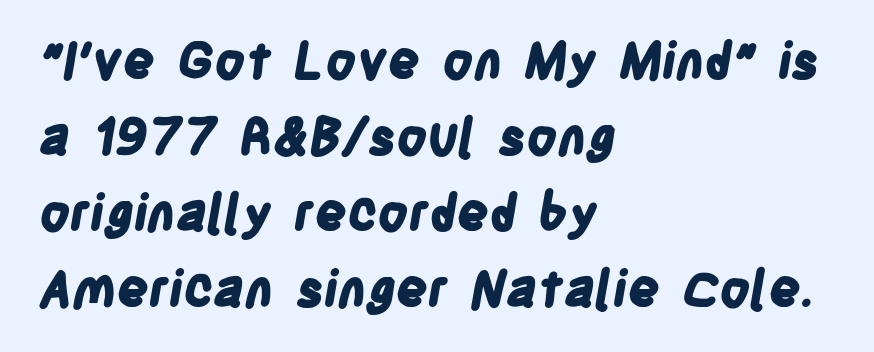
This sample uses plain, unmodified letter spacing. The gap between lines stays unmarked. I'd describe the lettering as bold — thick and assertive. The face used here is proportionally spaced, like ordinary book or web type.
